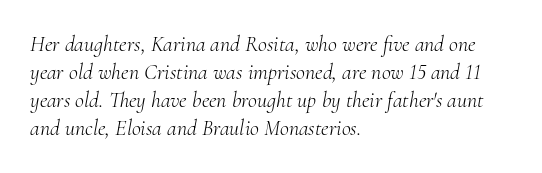
Q: Is the text bold? A: No.
Q: Is the text italic (slanted)? A: Yes, it leans right by about 10 degrees.
Q: Is the text underlined? A: No.
Q: How is the paragraph aligned? A: Left-aligned.
Q: Is the spacing between letters normal or unusually wide? A: Normal.
Q: Is the spacing between lines tight, normal or loose? A: Normal.
